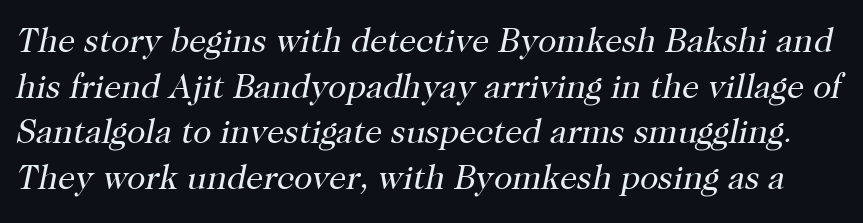
{"serif": "yes", "italic": "yes", "lean": "right", "slant_degrees": 12, "bold": "no", "weight": "regular", "width": "normal", "stroke_contrast": "high", "x_height": "medium", "monospaced": "no", "underline": "no", "line_spacing": "normal", "line_spacing_ratio": 1.34, "letter_spacing": "normal", "letter_spacing_em": 0.0, "glyph_px": 34}
